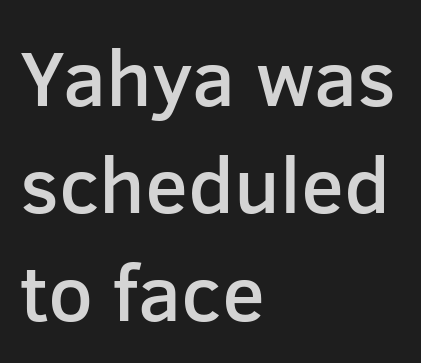
The image shows 79 px semibold sans-serif type, upright; set left-aligned, normal line spacing (1.36x), normal letter spacing, not underlined; low stroke contrast and a medium x-height.
